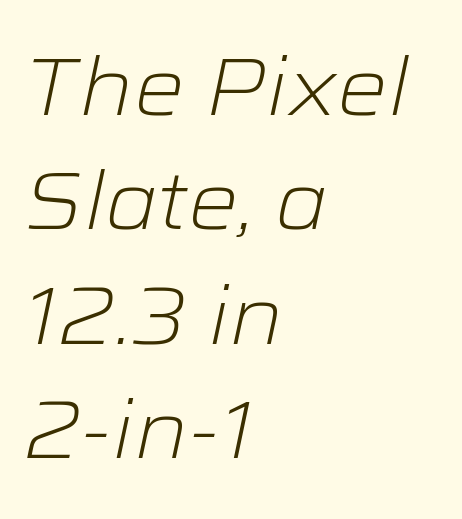
Q: Is the text bold? A: No.
Q: Is the text italic (slanted)? A: Yes, it leans right by about 12 degrees.
Q: Is the text underlined? A: No.
Q: How is the paragraph aligned? A: Left-aligned.
Q: Is the spacing between letters normal or unusually wide? A: Normal.
Q: Is the spacing between lines tight, normal or loose? A: Normal.
Q: Width (condensed, normal, or wide)? A: Wide.
Q: Stroke contrast? A: Low.
Q: x-height? A: Medium.
Q: Monospaced? A: No.
